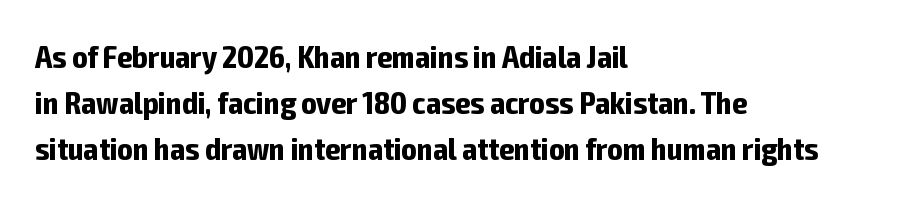
{"serif": "no", "italic": "no", "bold": "yes", "weight": "bold", "width": "condensed", "stroke_contrast": "low", "x_height": "medium", "monospaced": "no", "underline": "no", "align": "left", "line_spacing": "normal", "line_spacing_ratio": 1.43, "letter_spacing": "normal", "letter_spacing_em": 0.0, "glyph_px": 32}
